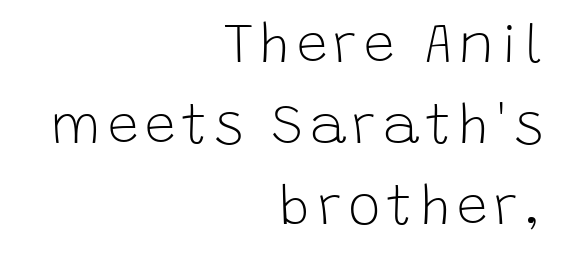
{"serif": "no", "italic": "no", "bold": "no", "weight": "light", "width": "normal", "stroke_contrast": "low", "x_height": "large", "monospaced": "no", "underline": "no", "align": "right", "line_spacing": "normal", "line_spacing_ratio": 1.47, "glyph_px": 55}
